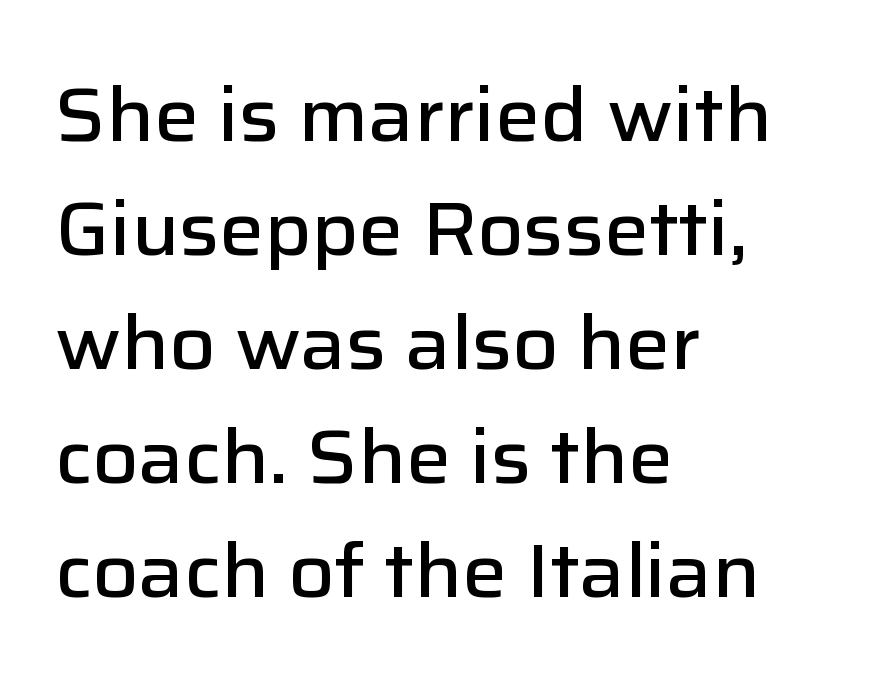
Q: Is the text bold? A: Semi-bold.
Q: Is the text italic (slanted)? A: No, it is upright.
Q: Is the typeface a serif or a sans-serif typeface? A: Sans-serif.
Q: Is the text underlined? A: No.
Q: How is the paragraph aligned? A: Left-aligned.
Q: Is the spacing between letters normal or unusually wide? A: Normal.
Q: Is the spacing between lines tight, normal or loose? A: Normal.
Q: Width (condensed, normal, or wide)? A: Normal.
Q: Stroke contrast? A: Low.
Q: x-height? A: Medium.
Q: Monospaced? A: No.
